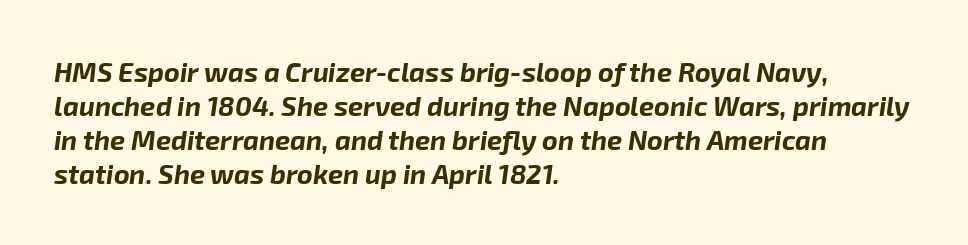
Horizontally, the lines are justified to the leading edge only. How heavy is the stroke? Heavy — this is a bold. Unmarked baselines from the first word to the last. How would I describe the line gaps? Plain and ordinary. This sample uses plain, unmodified letter spacing.
